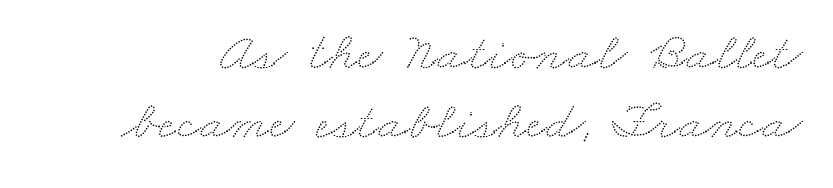
The image shows 55 px wide type; set normal line spacing (1.26x), normal letter spacing, not underlined; low stroke contrast and a small x-height.
